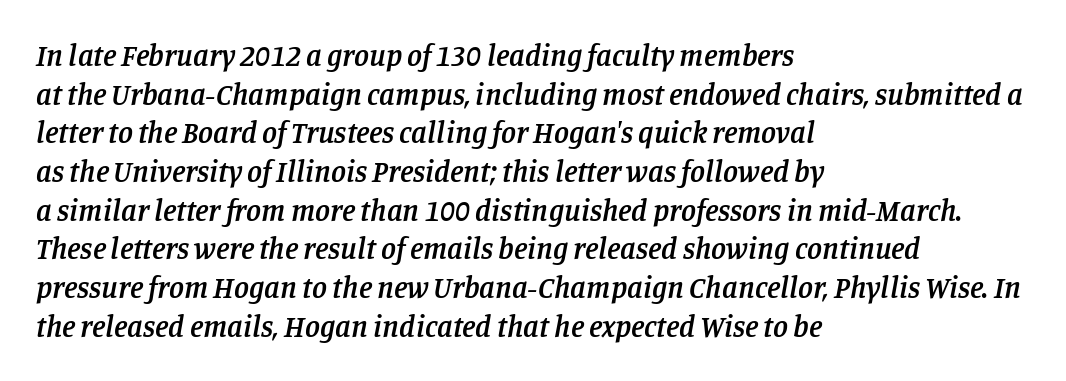
{"serif": "yes", "italic": "yes", "lean": "right", "slant_degrees": 11, "bold": "semi", "weight": "semibold", "width": "normal", "stroke_contrast": "low", "x_height": "large", "monospaced": "no", "underline": "no", "align": "left", "line_spacing": "normal", "line_spacing_ratio": 1.29, "letter_spacing": "normal", "letter_spacing_em": 0.0, "glyph_px": 30}
